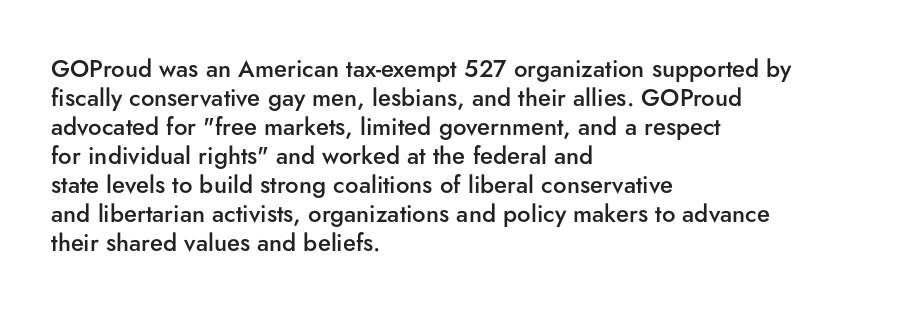
A fair bit of extra ink — the face is semibold, not bold. Reading down the block, your eye returns to a fixed left position each line. Style check: upright. Compared with typical body copy, the letter spacing here is the same. The passage shown is not underscored anywhere.
